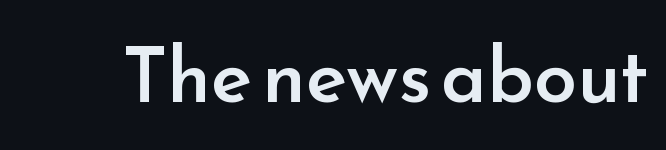
{"serif": "no", "italic": "no", "bold": "semi", "weight": "semibold", "width": "normal", "stroke_contrast": "low", "x_height": "small", "monospaced": "no", "underline": "no", "letter_spacing": "normal", "letter_spacing_em": 0.0, "glyph_px": 77}
